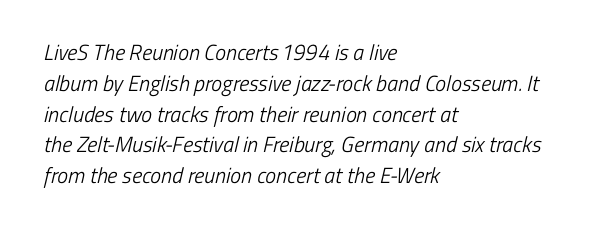
{"bold": "no", "underline": "no", "align": "left", "line_spacing": "normal", "line_spacing_ratio": 1.4, "letter_spacing": "normal", "letter_spacing_em": 0.0, "glyph_px": 22}
